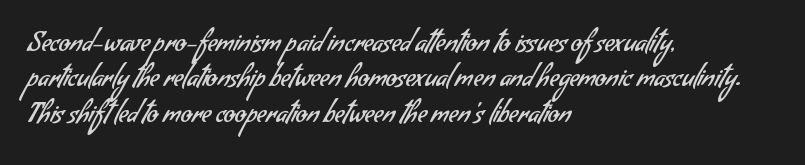
Q: Is the text bold? A: No.
Q: Is the text underlined? A: No.
Q: How is the paragraph aligned? A: Left-aligned.
Q: Is the spacing between letters normal or unusually wide? A: Normal.
Q: Is the spacing between lines tight, normal or loose? A: Normal.
